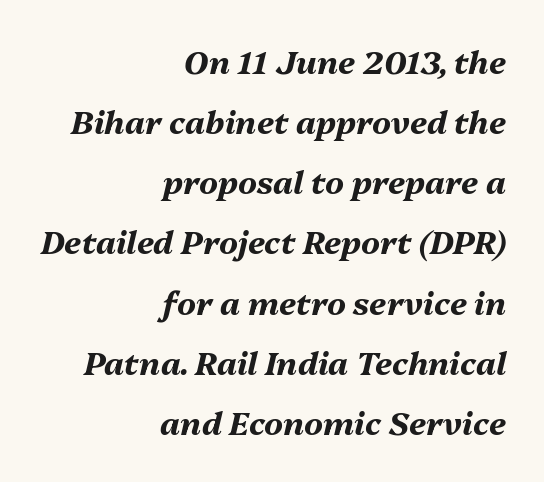
Q: Is the text bold? A: Yes.
Q: Is the text italic (slanted)? A: Yes, it leans right by about 13 degrees.
Q: Is the text underlined? A: No.
Q: How is the paragraph aligned? A: Right-aligned.
Q: Is the spacing between letters normal or unusually wide? A: Normal.
Q: Width (condensed, normal, or wide)? A: Normal.
Q: Stroke contrast? A: Medium.
Q: x-height? A: Medium.
Q: Monospaced? A: No.
